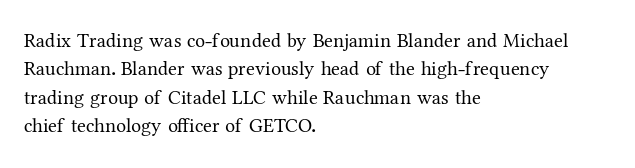
Q: Is the text bold? A: No.
Q: Is the text italic (slanted)? A: No, it is upright.
Q: Is the text underlined? A: No.
Q: How is the paragraph aligned? A: Left-aligned.
Q: Is the spacing between letters normal or unusually wide? A: Normal.
Q: Is the spacing between lines tight, normal or loose? A: Normal.
